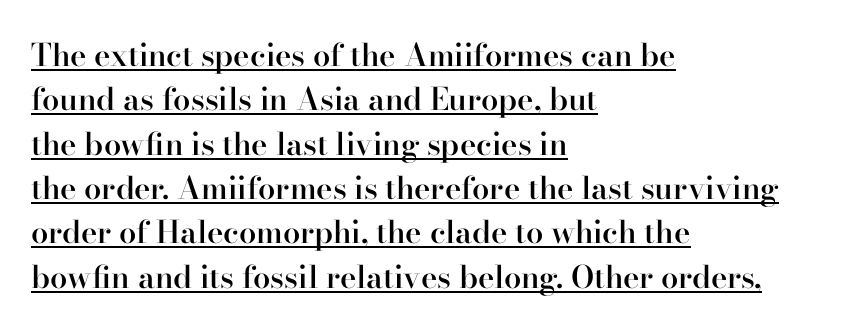
Underlining? Definitely there. As a designer I'd log this as weight 600, semibold. It's the straight-up-and-down kind of type. Is there much room between lines? A standard amount, neither cramped nor airy. Proportional: the letters do not fall into vertical columns. The passage shown is typeset with a serif family.
